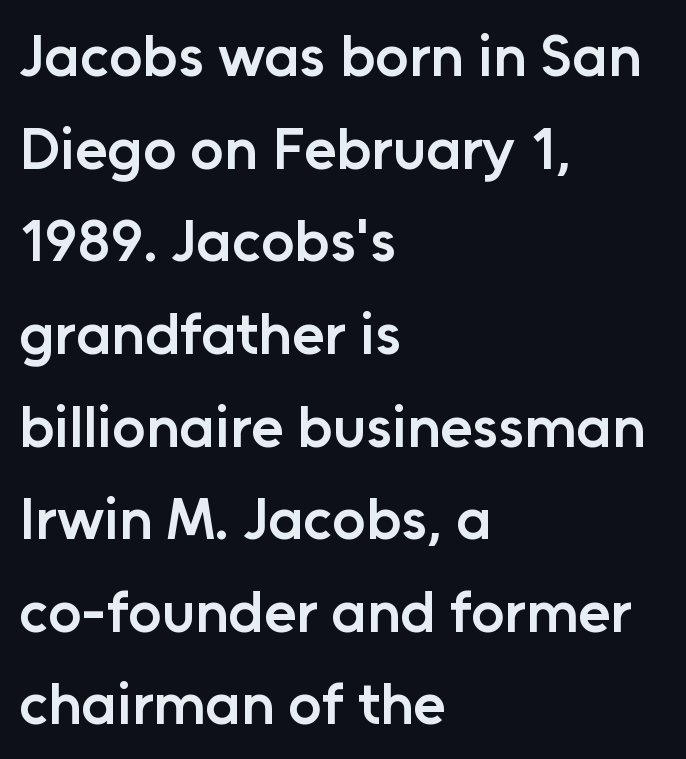
The image shows 59 px semibold sans-serif type, upright; set left-aligned, normal line spacing (1.57x), normal letter spacing, not underlined; low stroke contrast and a medium x-height.
